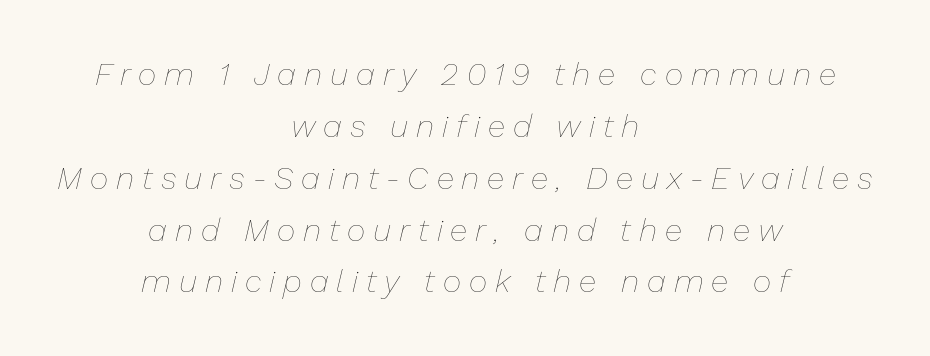
The image shows 32 px thin type, italic (leaning right); set centered, normal line spacing (1.62x), unusually wide letter spacing (+0.25 em), not underlined; low stroke contrast and a medium x-height.
